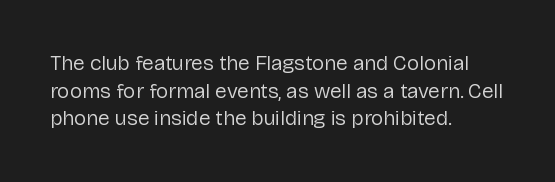
The image shows 21 px text type, upright; set left-aligned, normal line spacing (1.32x), normal letter spacing, not underlined.
